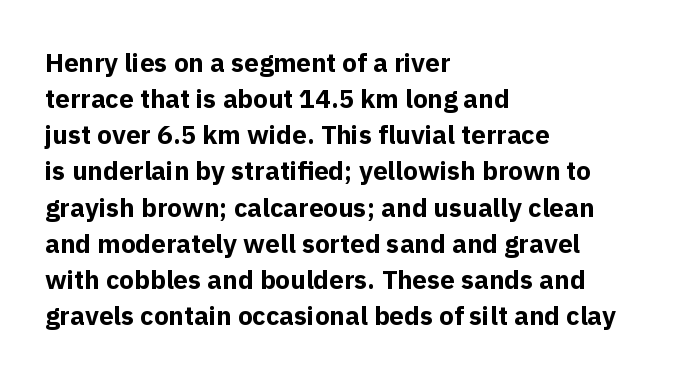
The image shows 26 px bold type, upright; set left-aligned, normal line spacing (1.39x), normal letter spacing, not underlined.
